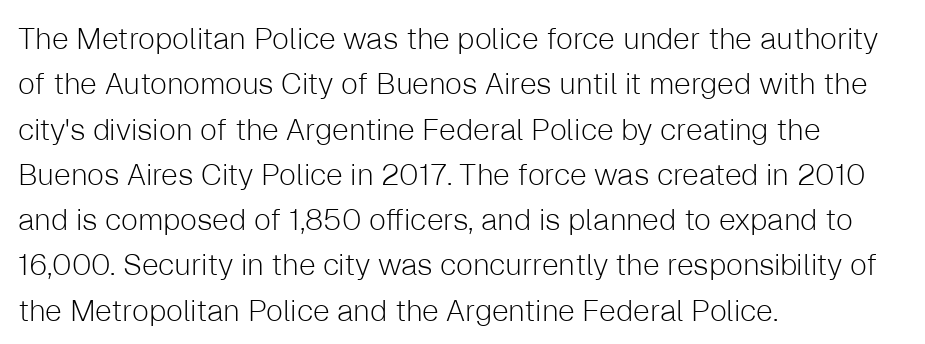
Q: Is the text bold? A: No.
Q: Is the text italic (slanted)? A: No, it is upright.
Q: Is the typeface a serif or a sans-serif typeface? A: Sans-serif.
Q: Is the text underlined? A: No.
Q: How is the paragraph aligned? A: Left-aligned.
Q: Is the spacing between letters normal or unusually wide? A: Normal.
Q: Is the spacing between lines tight, normal or loose? A: Normal.
Q: Width (condensed, normal, or wide)? A: Normal.
Q: Stroke contrast? A: Low.
Q: x-height? A: Medium.
Q: Monospaced? A: No.
